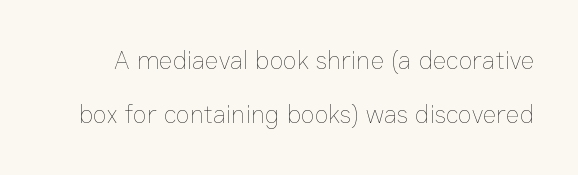
Q: Is the text bold? A: No.
Q: Is the text italic (slanted)? A: No, it is upright.
Q: Is the text underlined? A: No.
Q: Is the spacing between letters normal or unusually wide? A: Normal.
Q: Is the spacing between lines tight, normal or loose? A: Loose.
